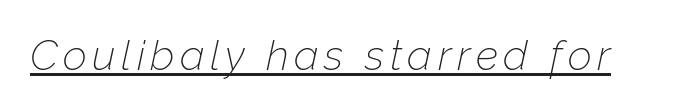
Emphasis-style slanted type is in use. The face used here is proportionally spaced, like ordinary book or web type. Students, observe the line beneath the letters — that is underlining. The strokes carry an ordinary text weight at most.
